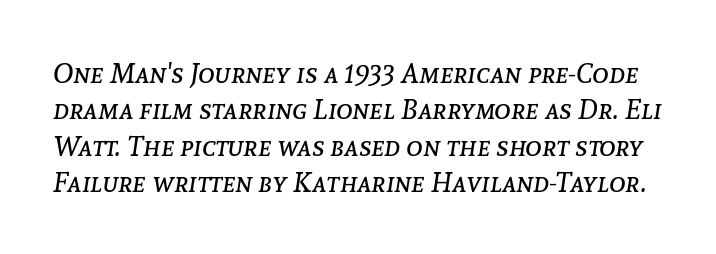
Clear beneath every line of the passage. A quiet, ordinary-to-light weight characterises the typeface. This is oblique type, the kind used for emphasis or titles. If you measured baseline to baseline, you'd find a middling distance.
